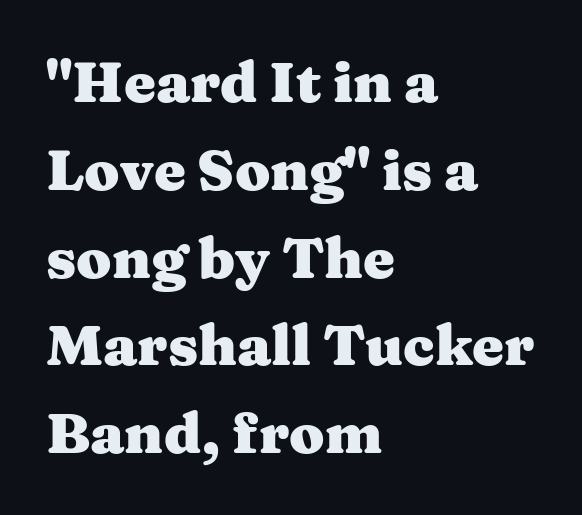
Caption: standard tracking, unaltered. Tall strokes in this sample are plumb rather than angled. The characters display serif detailing at their extremities. The baseline area is clear. Compared with an ordinary text face, these strokes are far heavier — a full bold. Baseline-to-baseline distance is the conventional proportion of letter height.
